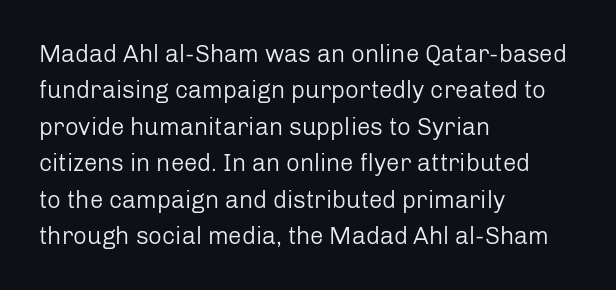
The foot of each line stays bare and open. These lines stack with their left ends in a neat column. Italic: no, the glyphs are upright roman. These lines sit exactly where default settings would place them.
